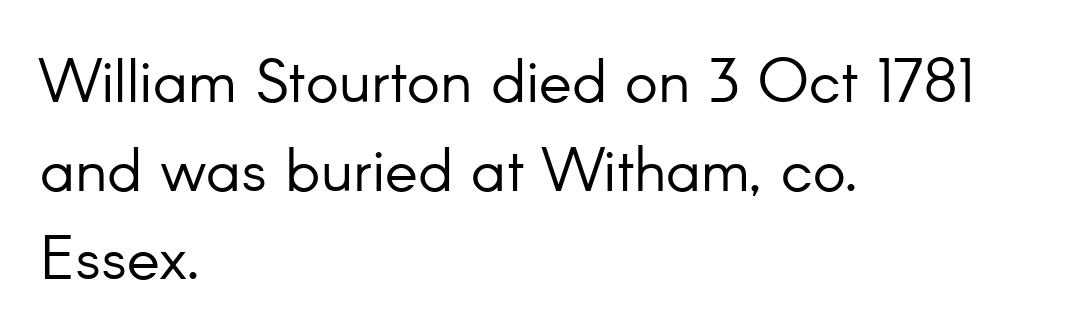
Honestly, the row spacing looks completely unremarkable. A typesetter would call this zero additional tracking. Rule under the text: the space is simply empty. This rendering employs a face without finishing strokes, i.e., a sans-serif. A typesetter would call this proportional, since set widths differ per character.
